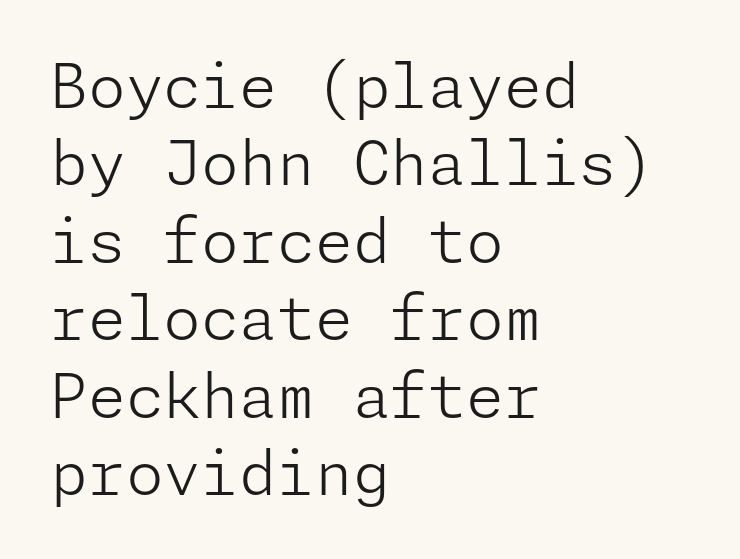
The image shows 61 px light sans-serif type, upright; set left-aligned, normal line spacing (1.27x), normal letter spacing, not underlined; low stroke contrast and a medium x-height.
